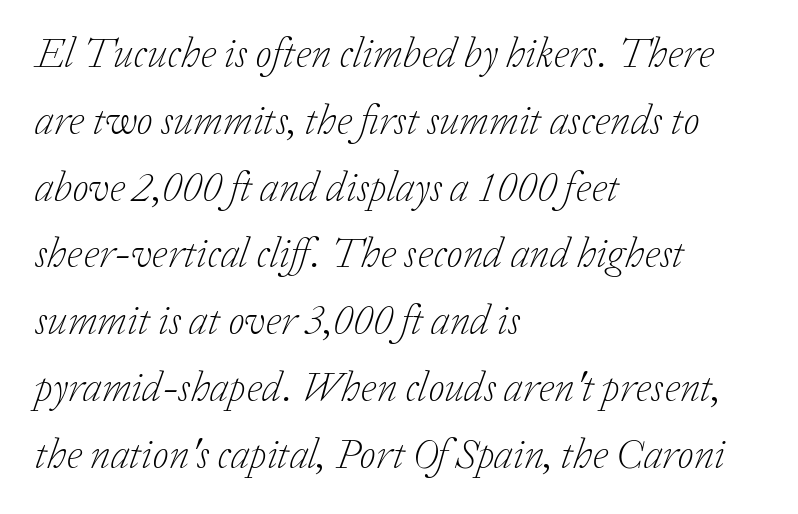
The image shows 42 px light serif type, italic (leaning right); set left-aligned, normal line spacing (1.59x), normal letter spacing, not underlined; low stroke contrast and a medium x-height.
